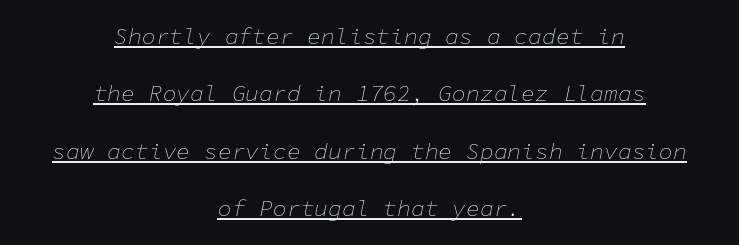
{"italic": "yes", "lean": "right", "slant_degrees": 11, "bold": "no", "underline": "yes", "align": "center", "line_spacing": "loose", "line_spacing_ratio": 2.5, "letter_spacing": "normal", "letter_spacing_em": 0.0, "glyph_px": 23}
